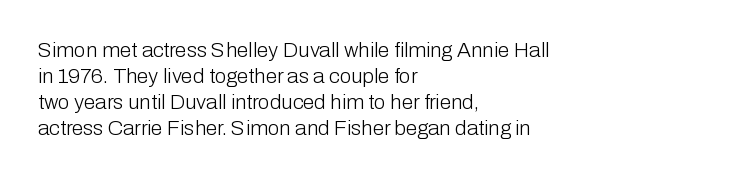
{"italic": "no", "bold": "no", "underline": "no", "align": "left", "line_spacing_ratio": 1.24, "letter_spacing": "normal", "letter_spacing_em": 0.0, "glyph_px": 21}
